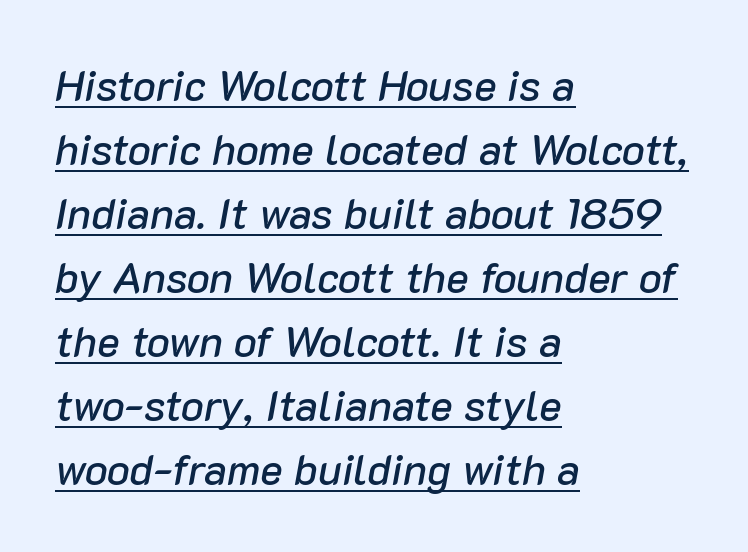
The rows are spaced the way most documents space them. The passage shown is typed in a proportional face where columns would drift. The rendering anchors every line to the left-hand side. The line texture is even and compact thanks to regular tracking.
